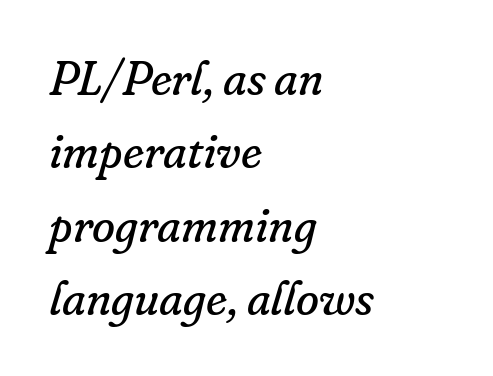
The image shows 47 px regular-weight serif type, italic (leaning right); set left-aligned, normal line spacing (1.56x), normal letter spacing, not underlined; low stroke contrast and a small x-height.
